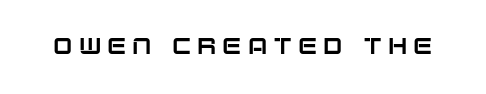
This sample uses an upright cut, with every glyph sitting square on the baseline. Here the glyphs are tracked loosely, breaking word shapes into spaced letters. The zone under the glyphs is completely vacant.
